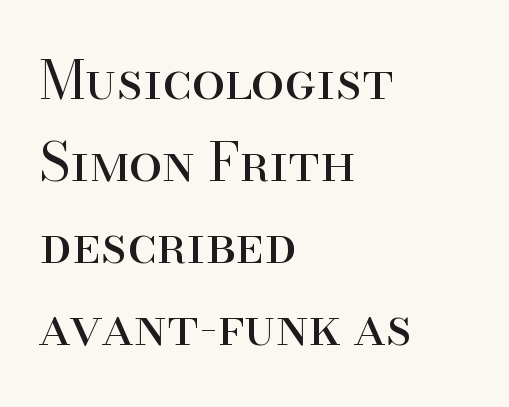
The image shows 53 px regular-weight serif type, upright; set left-aligned, normal line spacing (1.55x), normal letter spacing, not underlined; high stroke contrast and a small x-height.
